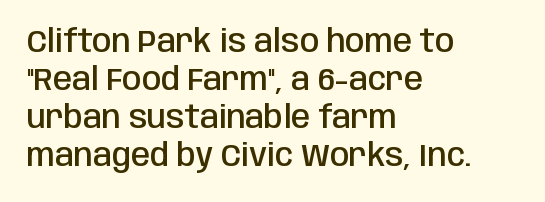
{"serif": "no", "italic": "no", "bold": "semi", "weight": "semibold", "width": "condensed", "stroke_contrast": "low", "x_height": "large", "monospaced": "no", "underline": "no", "align": "left", "line_spacing_ratio": 1.23, "letter_spacing": "normal", "letter_spacing_em": 0.0, "glyph_px": 31}
